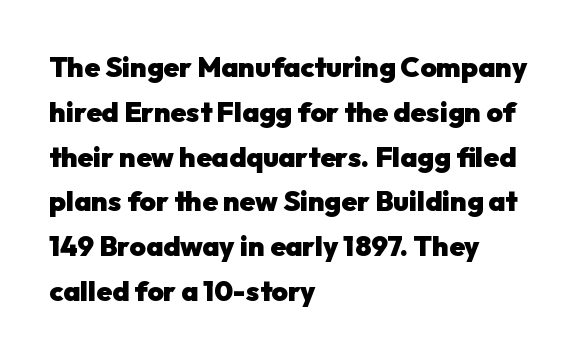
The image shows 28 px heavy sans-serif type, upright; set left-aligned, normal line spacing (1.6x), normal letter spacing, not underlined; low stroke contrast and a medium x-height.
